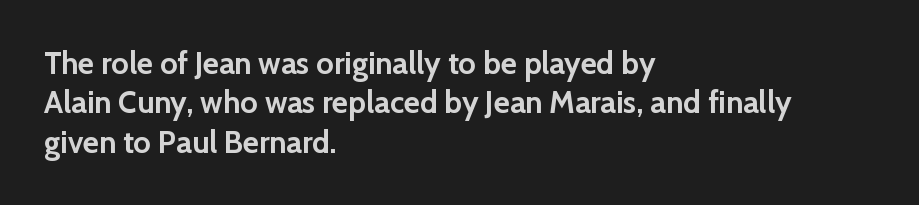
{"serif": "no", "italic": "no", "bold": "yes", "weight": "semibold", "width": "normal", "stroke_contrast": "low", "x_height": "medium", "monospaced": "no", "underline": "no", "align": "left", "line_spacing": "normal", "line_spacing_ratio": 1.27, "letter_spacing": "normal", "letter_spacing_em": 0.0, "glyph_px": 31}
